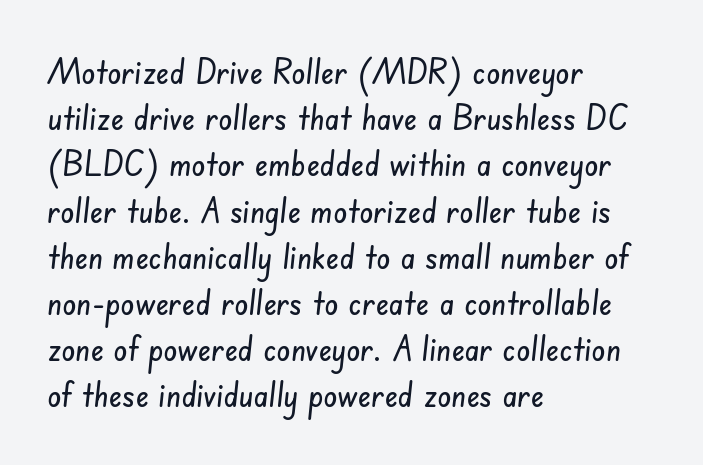
Check the space under the baseline: it is left empty. The rendering uses a moderate line-height, typical for paragraphs. The paragraph shown leans on its left margin. The font family rendered here belongs to the sans-serif group.
